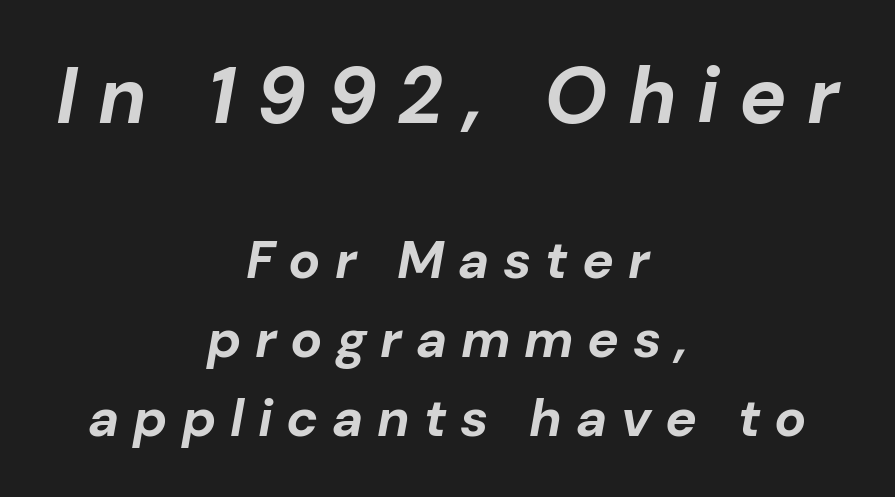
{"italic": "yes", "lean": "right", "slant_degrees": 10, "bold": "yes", "weight": "bold", "width": "normal", "stroke_contrast": "low", "x_height": "medium", "monospaced": "no", "underline": "no", "align": "center", "line_spacing": "normal", "line_spacing_ratio": 1.49, "letter_spacing": "wide", "letter_spacing_em": 0.26, "larger_block": "first", "size_ratio": 1.49, "glyph_px": 79}
